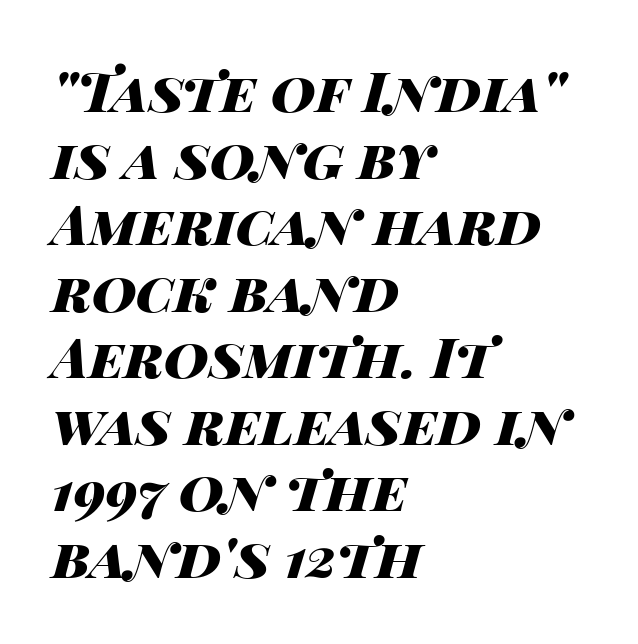
{"italic": "yes", "lean": "right", "slant_degrees": 14, "bold": "yes", "weight": "heavy", "width": "wide", "stroke_contrast": "high", "x_height": "large", "monospaced": "no", "underline": "no", "align": "left", "line_spacing_ratio": 1.21, "letter_spacing": "normal", "letter_spacing_em": 0.0, "glyph_px": 55}
